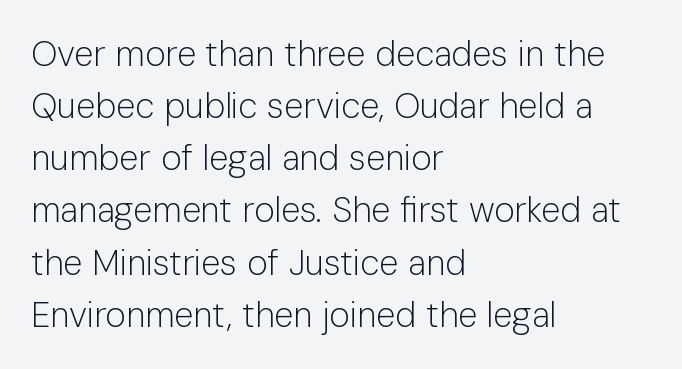
The image shows 35 px light sans-serif type, upright; set left-aligned, normal line spacing (1.49x), normal letter spacing, not underlined; low stroke contrast and a medium x-height.
